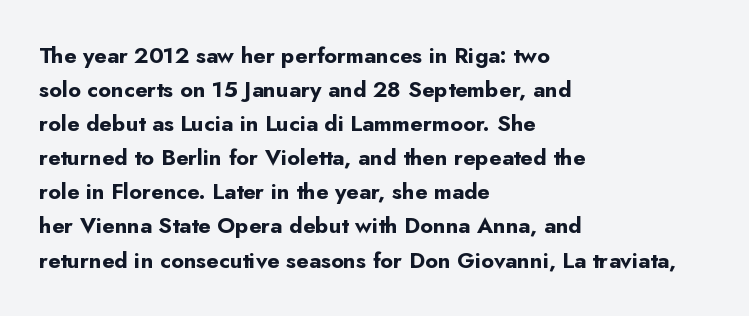
Underline: absent. Default kerning and tracking; the words read as compact shapes. Successive baselines arrive at the customary interval. You can tell it's not italic because the verticals are truly vertical. One-word summary of the alignment: left. These lines carry a lot of weight — the face is fully bold.
